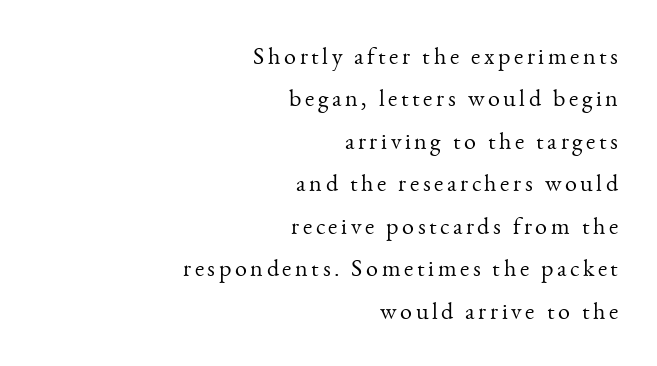
Q: Is the text bold? A: No.
Q: Is the text italic (slanted)? A: No, it is upright.
Q: Is the text underlined? A: No.
Q: How is the paragraph aligned? A: Right-aligned.
